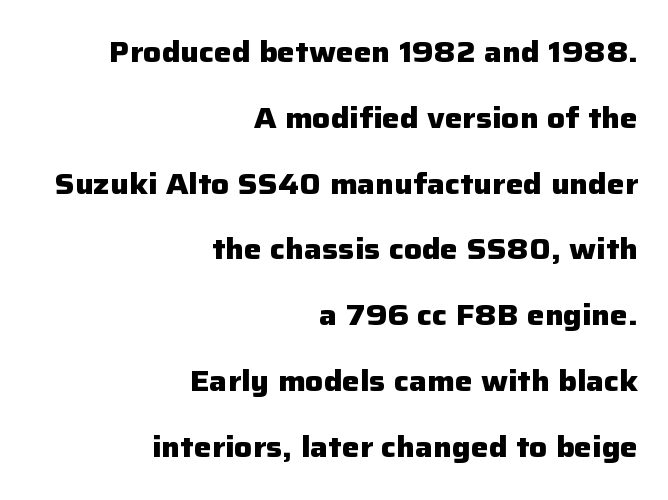
Q: Is the text bold? A: Yes.
Q: Is the text italic (slanted)? A: No, it is upright.
Q: Is the typeface a serif or a sans-serif typeface? A: Sans-serif.
Q: Is the text underlined? A: No.
Q: How is the paragraph aligned? A: Right-aligned.
Q: Is the spacing between letters normal or unusually wide? A: Normal.
Q: Is the spacing between lines tight, normal or loose? A: Loose.
Q: Width (condensed, normal, or wide)? A: Normal.
Q: Stroke contrast? A: Low.
Q: x-height? A: Medium.
Q: Monospaced? A: No.
